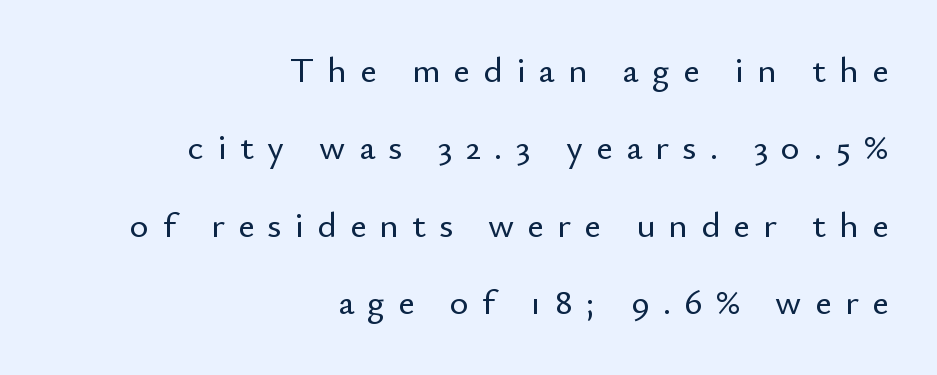
These lines were composed using upright roman letters. The area under the type is left untouched. Notice the wide empty band between every row — that's loose leading. The lines in this sample share a right terminus and differ only in where they begin. Here the designer chose a conventional face with non-uniform glyph widths. The typeface chosen for these lines omits serifs.
